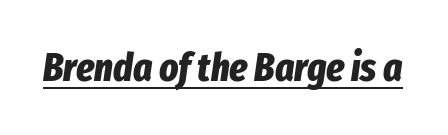
Q: Is the text bold? A: Yes.
Q: Is the text italic (slanted)? A: Yes, it leans right by about 8 degrees.
Q: Is the text underlined? A: Yes.
Q: Is the spacing between letters normal or unusually wide? A: Normal.
Q: Width (condensed, normal, or wide)? A: Condensed.
Q: Stroke contrast? A: Low.
Q: x-height? A: Medium.
Q: Monospaced? A: No.
